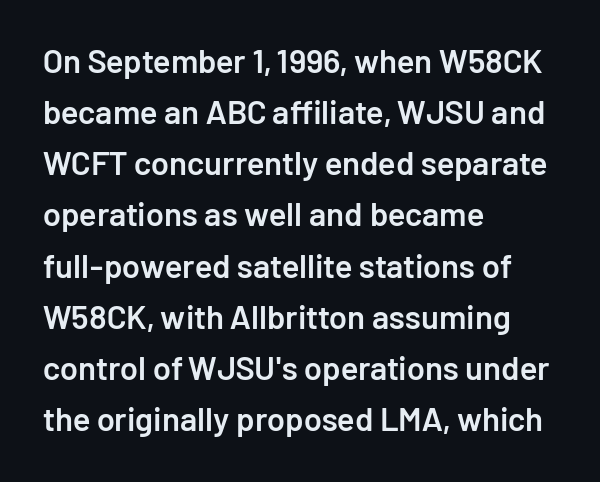
{"serif": "no", "italic": "no", "bold": "semi", "weight": "semibold", "width": "normal", "stroke_contrast": "low", "x_height": "medium", "monospaced": "no", "underline": "no", "align": "left", "line_spacing": "normal", "line_spacing_ratio": 1.55, "letter_spacing": "normal", "letter_spacing_em": 0.0, "glyph_px": 33}
